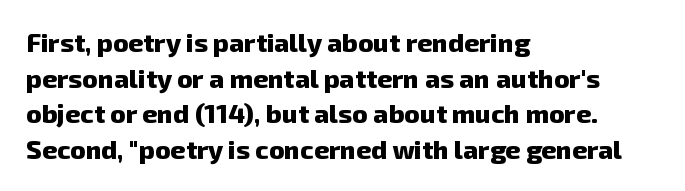
Q: Is the text bold? A: Yes.
Q: Is the text underlined? A: No.
Q: How is the paragraph aligned? A: Left-aligned.
Q: Is the spacing between letters normal or unusually wide? A: Normal.
Q: Is the spacing between lines tight, normal or loose? A: Normal.
